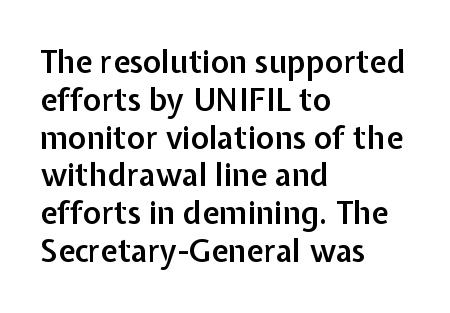
Q: Is the text bold? A: Semi-bold.
Q: Is the text italic (slanted)? A: No, it is upright.
Q: Is the typeface a serif or a sans-serif typeface? A: Sans-serif.
Q: Is the text underlined? A: No.
Q: How is the paragraph aligned? A: Left-aligned.
Q: Is the spacing between letters normal or unusually wide? A: Normal.
Q: Width (condensed, normal, or wide)? A: Normal.
Q: Stroke contrast? A: Low.
Q: x-height? A: Medium.
Q: Monospaced? A: No.
